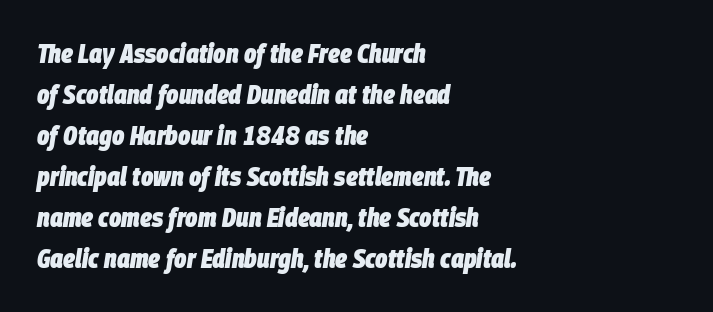
Plenty of ink on the page — the face is bold. Caption: multi-line text, flush left, ragged right. Style check: oblique. Standard letterfit; no display-style spreading of the glyphs. The specimen omits any rule beneath the text block's lines. One glance says typical: line gaps are just what's usual.
